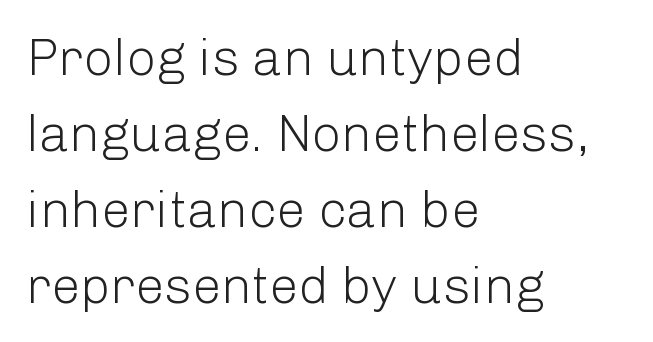
Q: Is the text bold? A: No.
Q: Is the text italic (slanted)? A: No, it is upright.
Q: Is the typeface a serif or a sans-serif typeface? A: Sans-serif.
Q: Is the text underlined? A: No.
Q: How is the paragraph aligned? A: Left-aligned.
Q: Is the spacing between letters normal or unusually wide? A: Normal.
Q: Is the spacing between lines tight, normal or loose? A: Normal.
Q: Width (condensed, normal, or wide)? A: Normal.
Q: Stroke contrast? A: Low.
Q: x-height? A: Medium.
Q: Monospaced? A: No.
